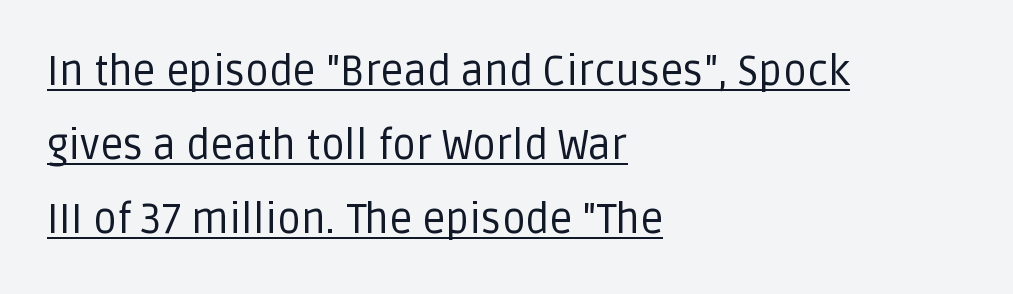
The image shows 41 px regular-weight sans-serif type, upright; set left-aligned, line spacing 1.81x, normal letter spacing, underlined; low stroke contrast and a large x-height.
